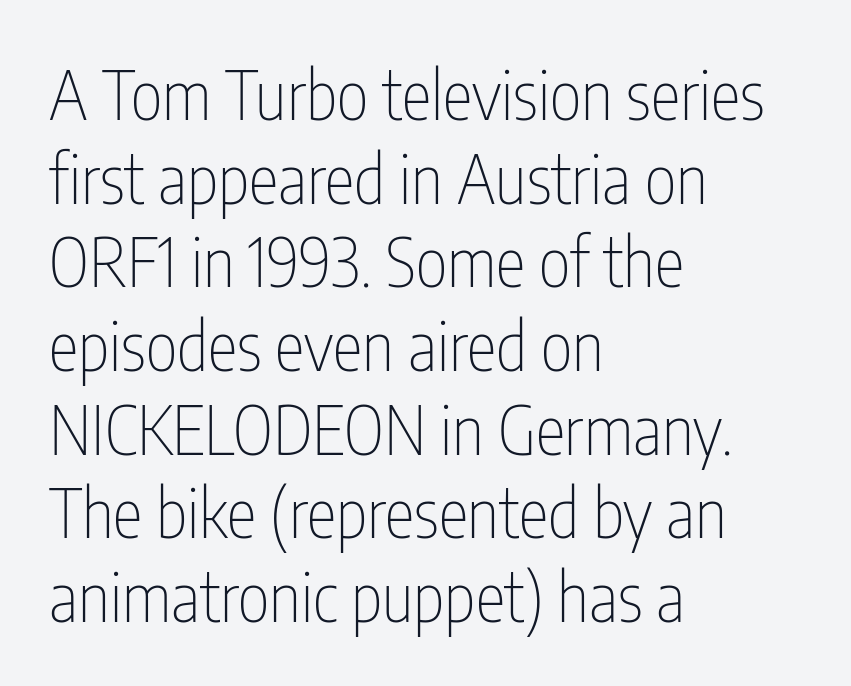
A bare baseline throughout the passage. This sample is left-justified, so line endings fall wherever the words run out. A typesetter would label this face a sans. The passage shown is typed in a proportional face where columns would drift. The typesetting does not lean heavy: it is not bold.
